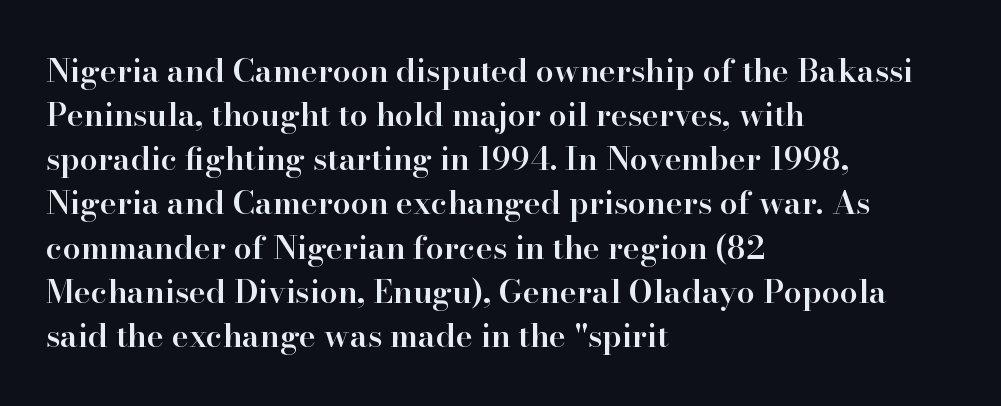
Every letter is mildly thick-stroked: semibold rather than bold. The rendering shows small feet on the letterforms — a serif design. Baseline-to-baseline distance is the conventional proportion of letter height. Has an underline been added? It has not. Proportional: the letters do not fall into vertical columns. Typeset ragged right — the left edge is the straight one.
